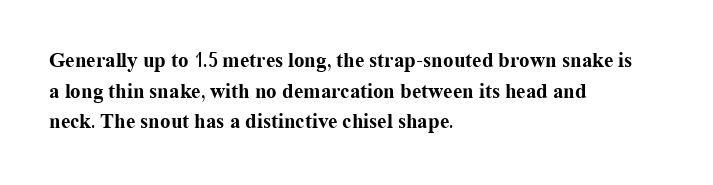
{"italic": "no", "bold": "yes", "underline": "no", "align": "left", "line_spacing": "normal", "line_spacing_ratio": 1.46, "letter_spacing": "normal", "letter_spacing_em": 0.0, "glyph_px": 21}
